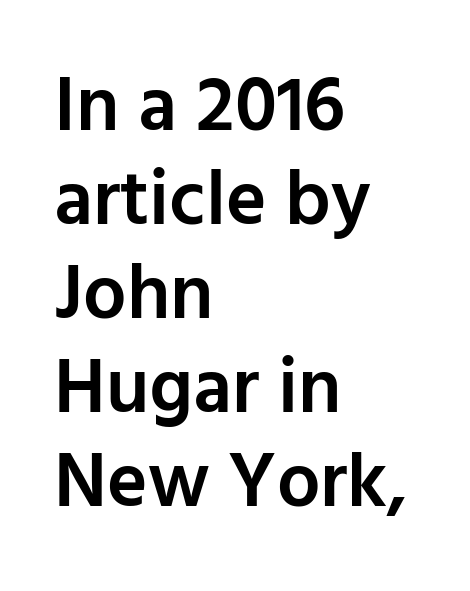
The image shows 77 px semibold sans-serif type, upright; set left-aligned, line spacing 1.22x, normal letter spacing, not underlined; low stroke contrast and a medium x-height.
